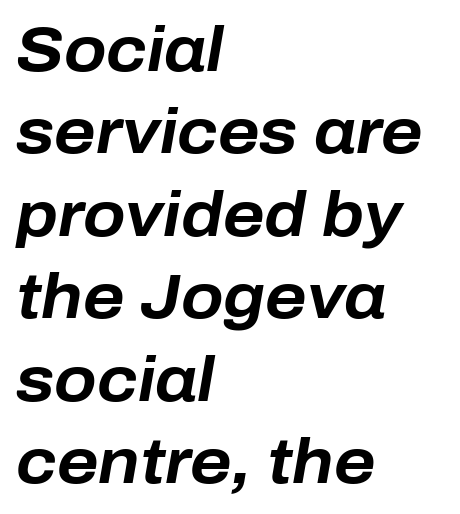
Q: Is the text bold? A: Yes.
Q: Is the text italic (slanted)? A: Yes, it leans right by about 10 degrees.
Q: Is the text underlined? A: No.
Q: How is the paragraph aligned? A: Left-aligned.
Q: Is the spacing between letters normal or unusually wide? A: Normal.
Q: Is the spacing between lines tight, normal or loose? A: Normal.
Q: Width (condensed, normal, or wide)? A: Normal.
Q: Stroke contrast? A: Low.
Q: x-height? A: Medium.
Q: Monospaced? A: No.
